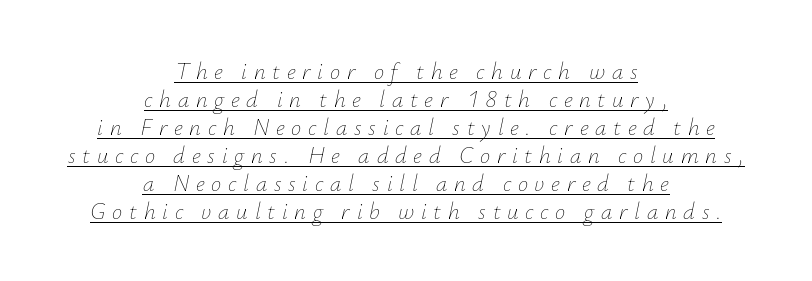
The image shows 23 px text type, italic (leaning right); set centered, line spacing 1.22x, unusually wide letter spacing (+0.29 em), underlined.
